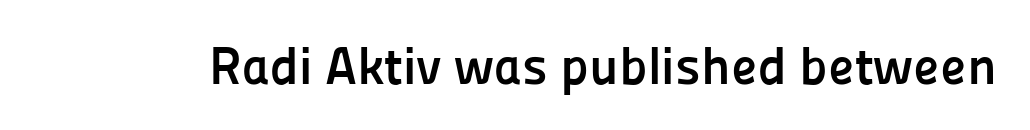
The typography opts for an upright posture over an oblique one. You could call the tracking neutral — neither tight nor loose. The typeface chosen for these lines omits serifs. A full-strength bold gives these letters their thick strokes.
